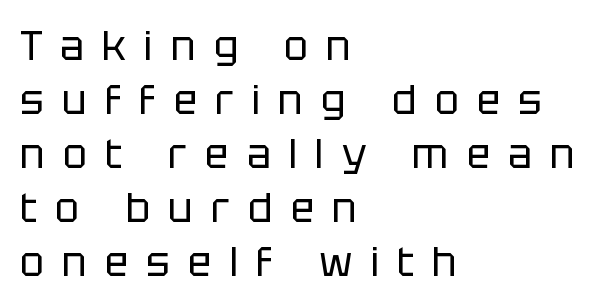
Q: Is the text bold? A: No.
Q: Is the text italic (slanted)? A: No, it is upright.
Q: Is the typeface a serif or a sans-serif typeface? A: Sans-serif.
Q: Is the text underlined? A: No.
Q: How is the paragraph aligned? A: Left-aligned.
Q: Is the spacing between letters normal or unusually wide? A: Unusually wide.
Q: Is the spacing between lines tight, normal or loose? A: Normal.
Q: Width (condensed, normal, or wide)? A: Normal.
Q: Stroke contrast? A: Low.
Q: x-height? A: Large.
Q: Monospaced? A: No.
